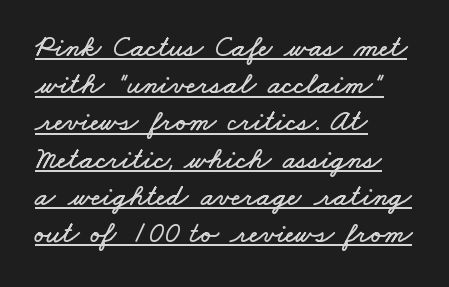
The image shows 30 px wide type; set left-aligned, line spacing 1.24x, normal letter spacing, underlined; low stroke contrast and a small x-height.
